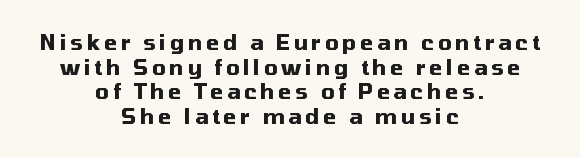
No word sits above an underline. The face used here has the dense, thick strokes of a bold. Casual observation: everything's sitting right in the middle. When letters stand straight like this, we call the style roman or upright.
